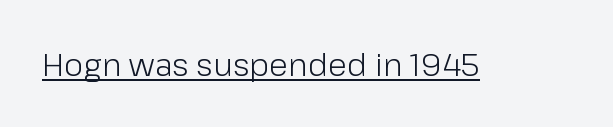
The image shows 31 px light sans-serif type, upright; set normal letter spacing, underlined; low stroke contrast and a medium x-height.
